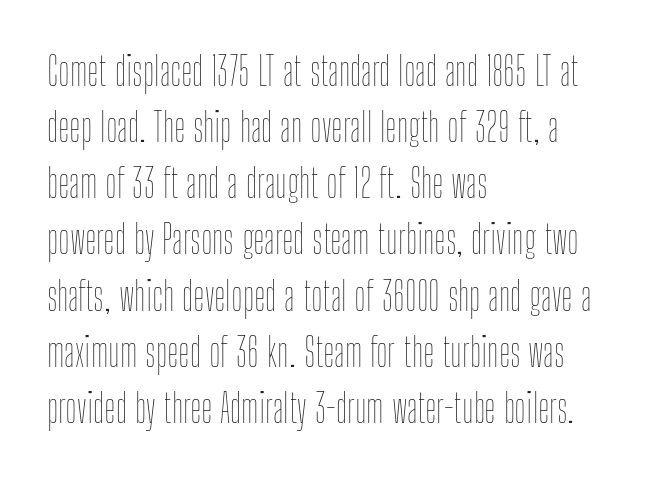
Q: Is the text bold? A: No.
Q: Is the text italic (slanted)? A: No, it is upright.
Q: Is the text underlined? A: No.
Q: How is the paragraph aligned? A: Left-aligned.
Q: Is the spacing between letters normal or unusually wide? A: Normal.
Q: Is the spacing between lines tight, normal or loose? A: Normal.
Q: Width (condensed, normal, or wide)? A: Condensed.
Q: Stroke contrast? A: Low.
Q: x-height? A: Medium.
Q: Monospaced? A: No.
